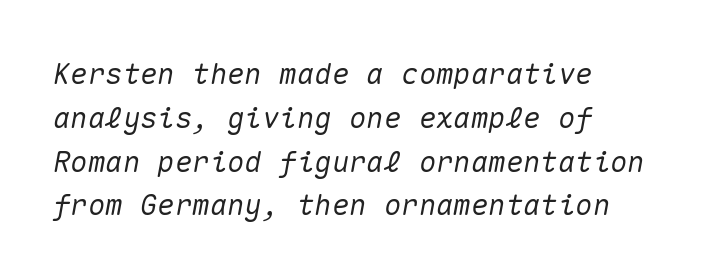
{"italic": "yes", "lean": "right", "slant_degrees": 10, "width": "normal", "stroke_contrast": "medium", "x_height": "medium", "monospaced": "yes", "underline": "no", "line_spacing": "normal", "line_spacing_ratio": 1.51, "letter_spacing": "normal", "letter_spacing_em": 0.0, "glyph_px": 29}
